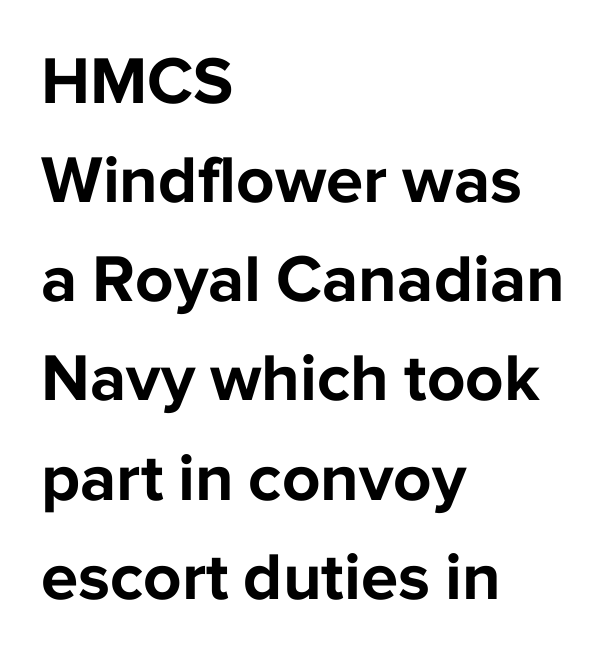
{"serif": "no", "italic": "no", "bold": "yes", "weight": "bold", "width": "normal", "stroke_contrast": "low", "x_height": "medium", "monospaced": "no", "underline": "no", "align": "left", "line_spacing": "normal", "line_spacing_ratio": 1.48, "letter_spacing": "normal", "letter_spacing_em": 0.0, "glyph_px": 67}
